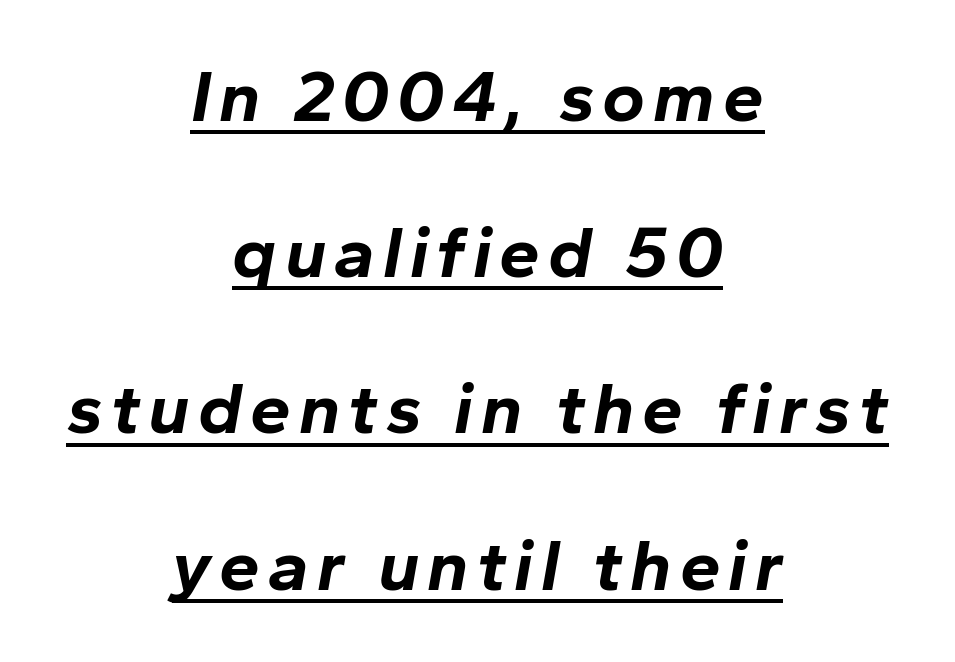
Heavy, bold letterforms. The passage shown is typed in a proportional face where columns would drift. Quick note: underline on. Looking at the ascenders, they clearly lean. Leading: increased. Each line is balanced around a shared central axis.
